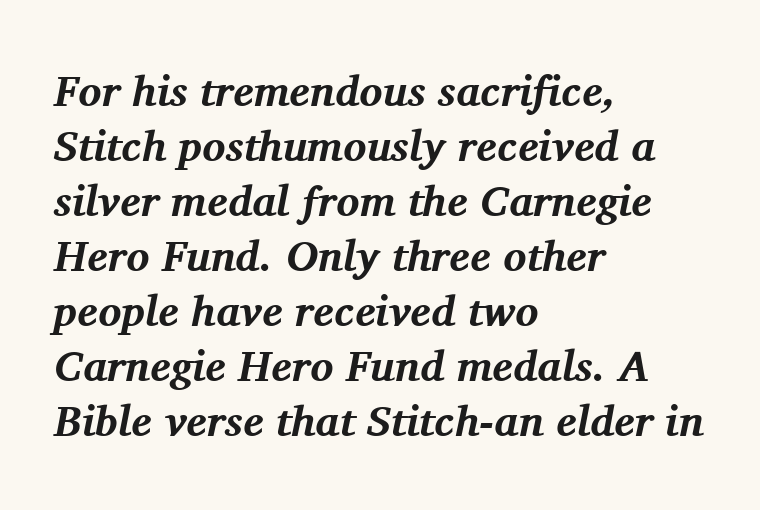
The passage is arranged the way most books set body copy — flush left. Spacing verdict: proportional, widths tailored to each character. Notice how descenders clear the ascenders below comfortably — that's standard leading. Type style note: has serifs. This is oblique type, the kind used for emphasis or titles. Students, note that the glyphs here touch the page at normal intervals.
